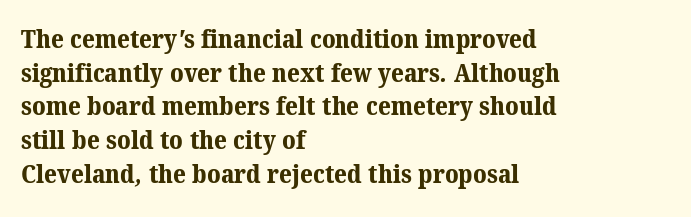
Q: Is the text bold? A: Yes.
Q: Is the text underlined? A: No.
Q: How is the paragraph aligned? A: Left-aligned.
Q: Is the spacing between letters normal or unusually wide? A: Normal.
Q: Is the spacing between lines tight, normal or loose? A: Normal.
